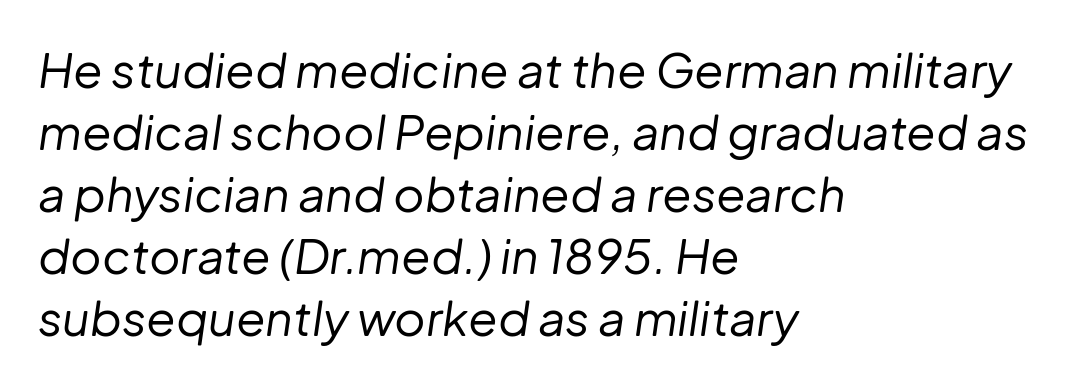
{"italic": "yes", "lean": "right", "slant_degrees": 8, "bold": "no", "weight": "regular", "width": "normal", "stroke_contrast": "low", "x_height": "medium", "monospaced": "no", "underline": "no", "align": "left", "line_spacing": "normal", "line_spacing_ratio": 1.29, "letter_spacing": "normal", "letter_spacing_em": 0.0, "glyph_px": 48}
